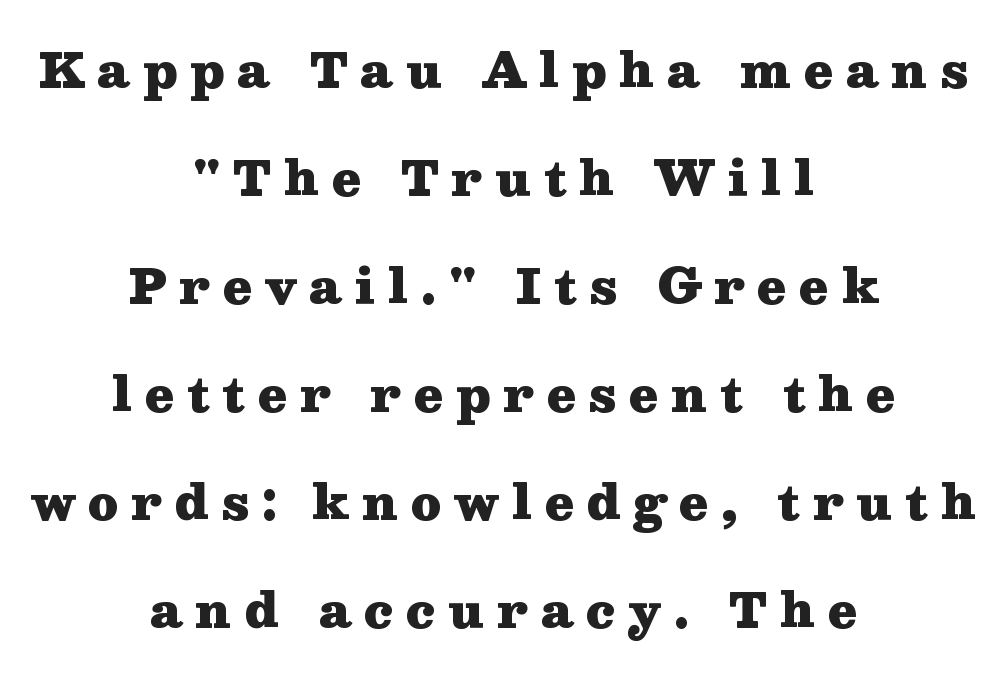
Q: Is the text bold? A: Yes.
Q: Is the text italic (slanted)? A: No, it is upright.
Q: Is the typeface a serif or a sans-serif typeface? A: Serif.
Q: Is the text underlined? A: No.
Q: How is the paragraph aligned? A: Centered.
Q: Is the spacing between letters normal or unusually wide? A: Unusually wide.
Q: Is the spacing between lines tight, normal or loose? A: Loose.
Q: Width (condensed, normal, or wide)? A: Wide.
Q: Stroke contrast? A: Medium.
Q: x-height? A: Medium.
Q: Monospaced? A: No.
